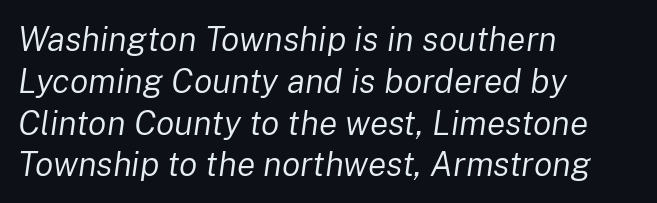
Is this a fixed-width face? No — the glyphs have proportional, varying widths. The ragged edge is on the right, which tells us the setting is flush left. Nothing heavy about these letters — not bold at all. The glyphs are unaccompanied by any horizontal stroke below them. There is no visible air inserted between adjacent glyphs.
